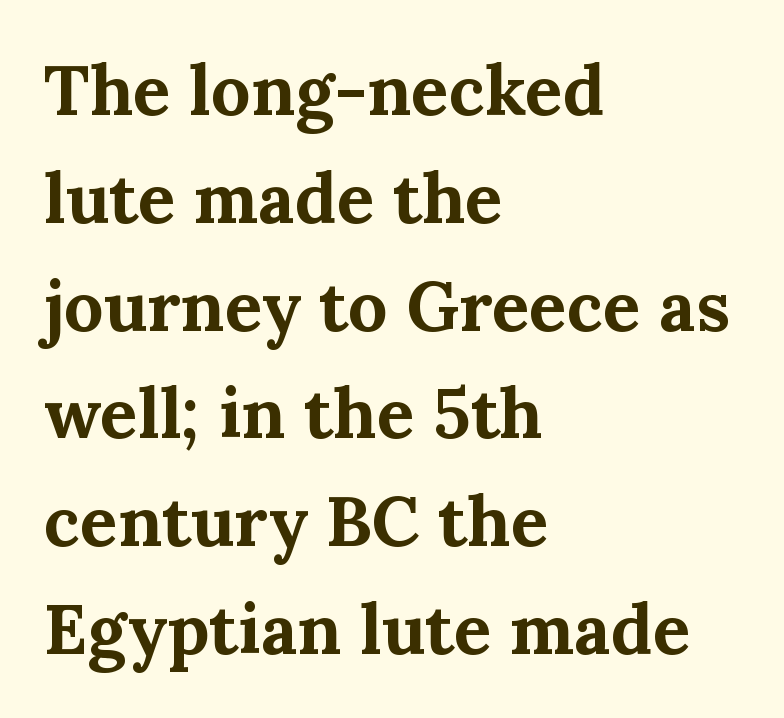
Does the lettering tilt? It doesn't — this is upright. How are the letters spaced? Ordinarily, with no added tracking. Only glyphs here, with clear space below each row. Here the designer chose a conventional face with non-uniform glyph widths. The face used here is seriffed, in the tradition of book romans. Alignment: flush left.
